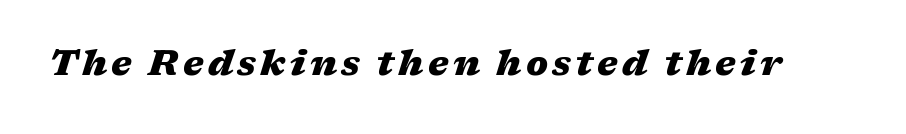
The sample has been set heavy, in full bold. The words here are not underlined. The typography opts for an oblique posture over an upright one. Think of a printed novel: that variable character pitch is what you see here.
